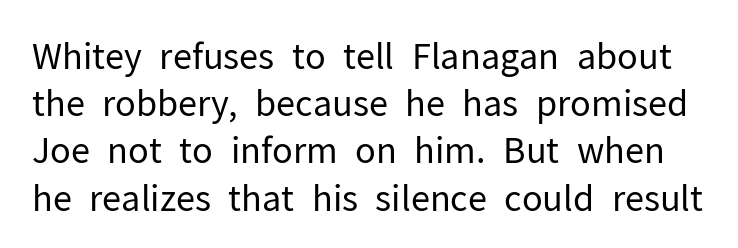
{"serif": "no", "italic": "no", "bold": "no", "weight": "regular", "width": "normal", "stroke_contrast": "low", "x_height": "medium", "monospaced": "no", "underline": "no", "line_spacing": "normal", "line_spacing_ratio": 1.35, "letter_spacing": "normal", "letter_spacing_em": 0.0, "glyph_px": 35}
